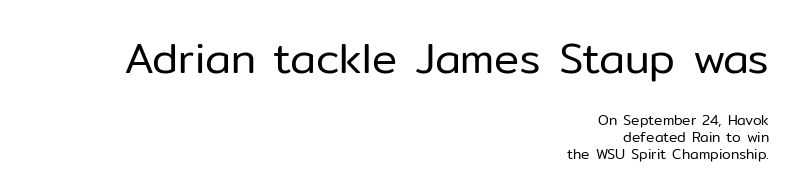
Tall strokes in this sample are plumb rather than angled. Nope, no serifs anywhere on these letters. These lines are set flush right with a ragged left edge. This sample has the flowing, uneven cadence of proportional lettering. Note: larger setting up top, smaller setting below.
